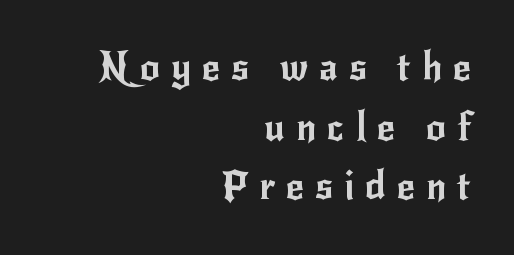
Q: Is the text italic (slanted)? A: No, it is upright.
Q: Is the typeface a serif or a sans-serif typeface? A: Sans-serif.
Q: Is the text underlined? A: No.
Q: How is the paragraph aligned? A: Right-aligned.
Q: Is the spacing between letters normal or unusually wide? A: Unusually wide.
Q: Is the spacing between lines tight, normal or loose? A: Normal.
Q: Width (condensed, normal, or wide)? A: Normal.
Q: Stroke contrast? A: Low.
Q: x-height? A: Small.
Q: Monospaced? A: No.
